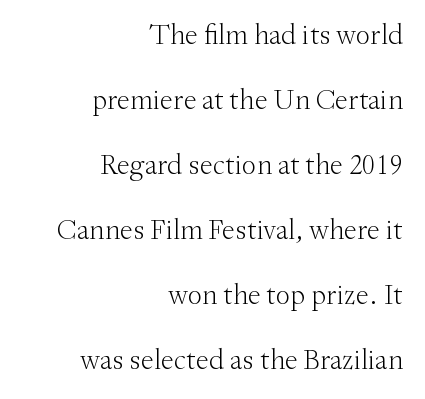
Q: Is the text bold? A: No.
Q: Is the text italic (slanted)? A: No, it is upright.
Q: Is the typeface a serif or a sans-serif typeface? A: Serif.
Q: Is the text underlined? A: No.
Q: How is the paragraph aligned? A: Right-aligned.
Q: Is the spacing between letters normal or unusually wide? A: Normal.
Q: Is the spacing between lines tight, normal or loose? A: Loose.
Q: Width (condensed, normal, or wide)? A: Normal.
Q: Stroke contrast? A: Medium.
Q: x-height? A: Small.
Q: Monospaced? A: No.
